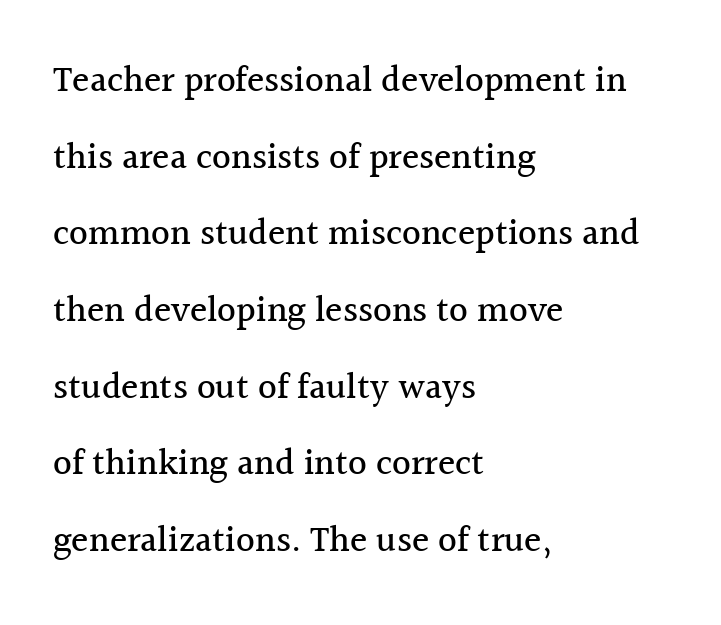
The image shows 36 px serif type, upright; set left-aligned, loose line spacing (2.13x), normal letter spacing, not underlined; a medium x-height.
